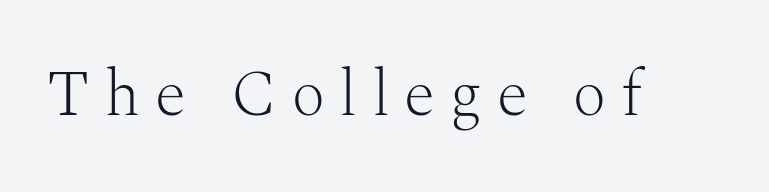
Q: Is the text bold? A: No.
Q: Is the text italic (slanted)? A: No, it is upright.
Q: Is the typeface a serif or a sans-serif typeface? A: Serif.
Q: Is the text underlined? A: No.
Q: Is the spacing between letters normal or unusually wide? A: Unusually wide.
Q: Width (condensed, normal, or wide)? A: Normal.
Q: Stroke contrast? A: Medium.
Q: x-height? A: Medium.
Q: Monospaced? A: No.
